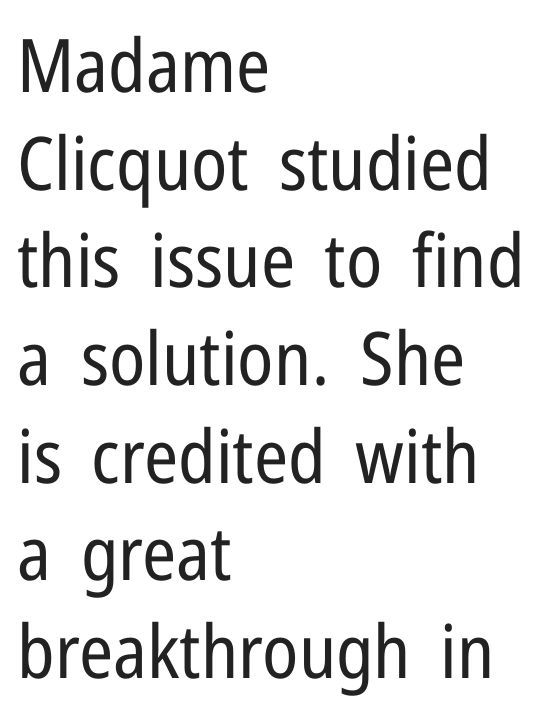
The image shows 74 px regular-weight, condensed sans-serif type, upright; set left-aligned, normal line spacing (1.32x), normal letter spacing, not underlined; low stroke contrast and a medium x-height.
